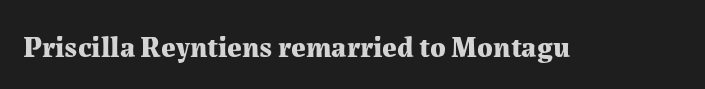
Q: Is the text bold? A: Yes.
Q: Is the text italic (slanted)? A: No, it is upright.
Q: Is the typeface a serif or a sans-serif typeface? A: Serif.
Q: Is the text underlined? A: No.
Q: Is the spacing between letters normal or unusually wide? A: Normal.
Q: Width (condensed, normal, or wide)? A: Normal.
Q: Stroke contrast? A: Medium.
Q: x-height? A: Medium.
Q: Monospaced? A: No.
